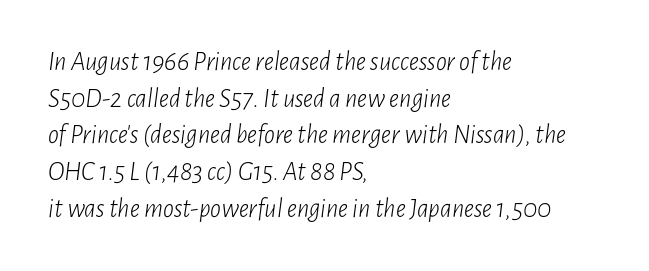
Q: Is the text bold? A: No.
Q: Is the text italic (slanted)? A: Yes, it leans right by about 7 degrees.
Q: Is the text underlined? A: No.
Q: How is the paragraph aligned? A: Left-aligned.
Q: Is the spacing between letters normal or unusually wide? A: Normal.
Q: Is the spacing between lines tight, normal or loose? A: Normal.
